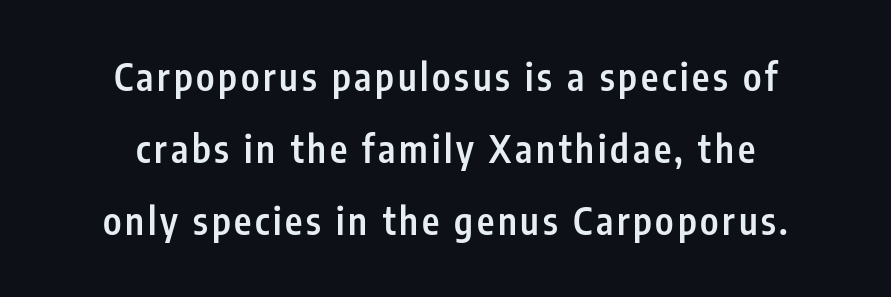
Q: Is the text bold? A: Semi-bold.
Q: Is the text italic (slanted)? A: No, it is upright.
Q: Is the typeface a serif or a sans-serif typeface? A: Sans-serif.
Q: Is the text underlined? A: No.
Q: How is the paragraph aligned? A: Centered.
Q: Is the spacing between lines tight, normal or loose? A: Loose.
Q: Width (condensed, normal, or wide)? A: Condensed.
Q: Stroke contrast? A: Low.
Q: x-height? A: Medium.
Q: Monospaced? A: No.
